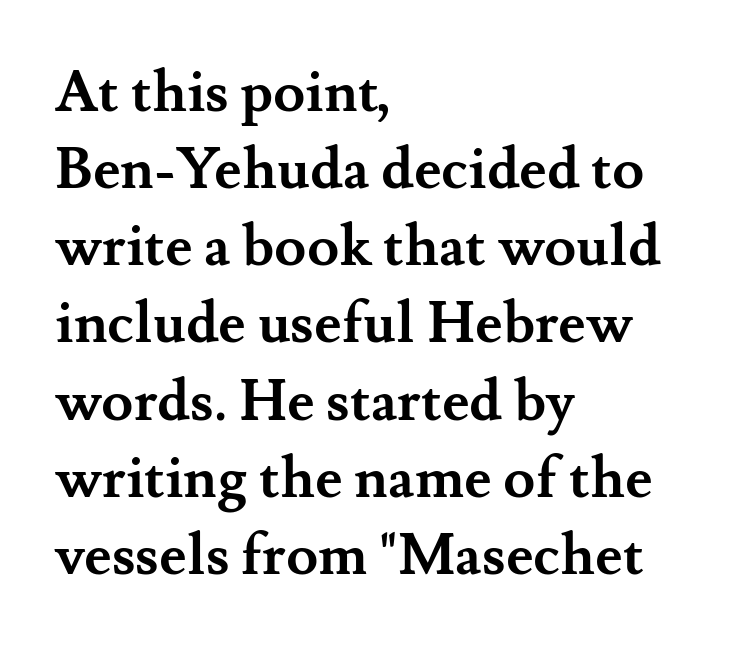
Each letter keeps its own natural width here, so spacing adapts to shape. Posture: vertical. The characters display serif detailing at their extremities. The typesetting leans heavy: a genuine bold.
